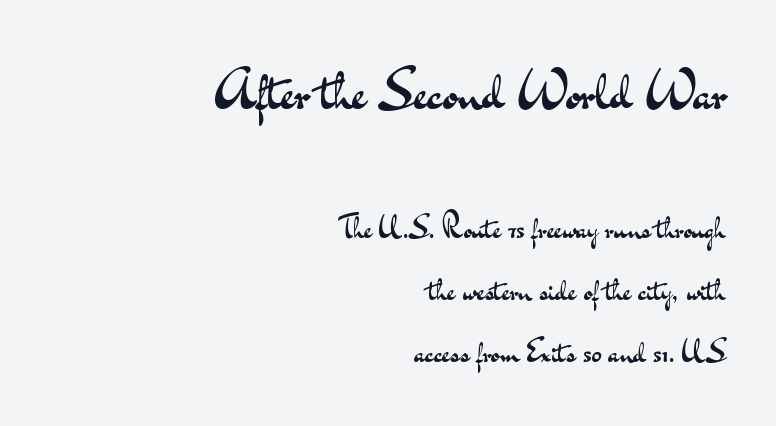
Q: Is the text bold? A: No.
Q: Is the text italic (slanted)? A: Yes.
Q: Is the typeface a serif or a sans-serif typeface? A: Sans-serif.
Q: Is the text underlined? A: No.
Q: How is the paragraph aligned? A: Right-aligned.
Q: Is the spacing between letters normal or unusually wide? A: Normal.
Q: Is the spacing between lines tight, normal or loose? A: Loose.
Q: Which block of text is set in a larger size, the first (top) or the second (bottom)? A: The first (top) one.
Q: Width (condensed, normal, or wide)? A: Wide.
Q: Stroke contrast? A: Medium.
Q: x-height? A: Small.
Q: Monospaced? A: No.
